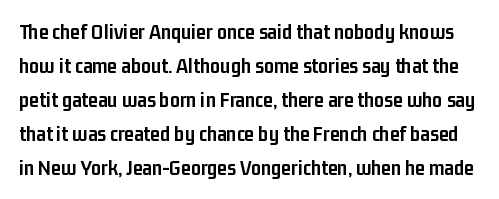
{"italic": "no", "bold": "yes", "underline": "no", "line_spacing": "normal", "line_spacing_ratio": 1.54, "letter_spacing": "normal", "letter_spacing_em": 0.0, "glyph_px": 22}
